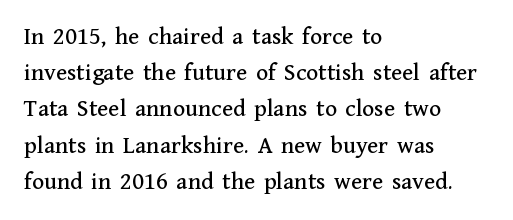
The image shows 25 px text type, upright; set left-aligned, normal line spacing (1.45x), normal letter spacing, not underlined.
